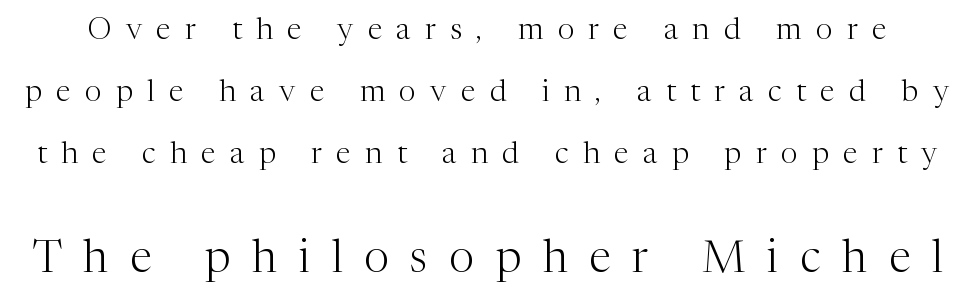
Honestly, the letter spacing is so wide it's the main thing you notice. I'd call this a serif setting — the letters wear small feet. One glance says open: line gaps are wider than usual. Is there any slant? The stems are plumb. These lines are rendered in a variable-pitch font.
